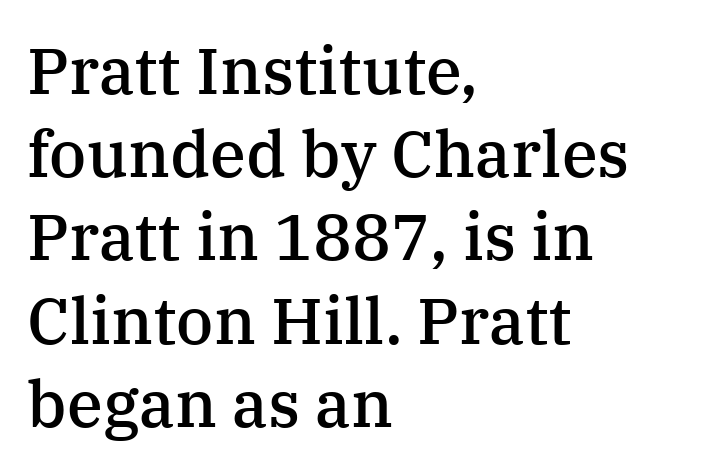
Little horizontal feet cap the strokes, marking this as serif type. The text block is weighted toward the left margin, trailing off unevenly rightward. The letters advance in unequal steps, a hallmark of proportional type. The passage shown is not underscored anywhere. It's the straight-up-and-down kind of type.
